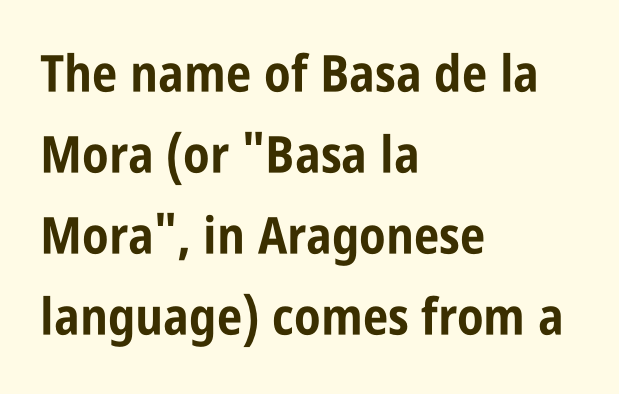
{"serif": "no", "italic": "no", "bold": "yes", "weight": "bold", "width": "condensed", "stroke_contrast": "low", "x_height": "large", "monospaced": "no", "underline": "no", "align": "left", "line_spacing": "normal", "line_spacing_ratio": 1.59, "letter_spacing": "normal", "letter_spacing_em": 0.0, "glyph_px": 51}
